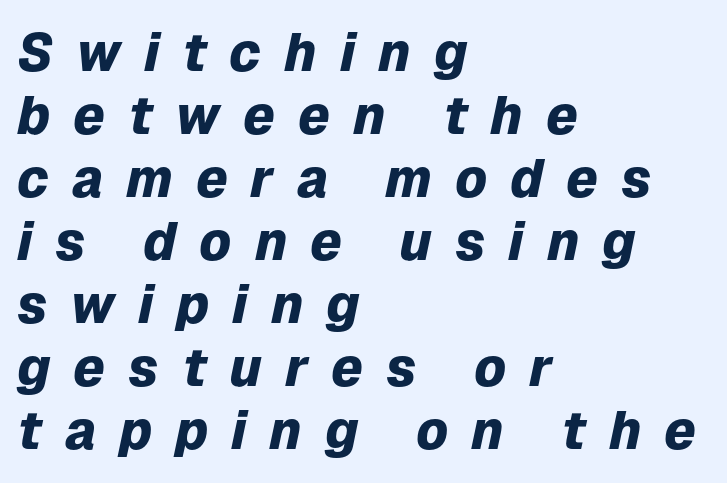
{"italic": "yes", "lean": "right", "slant_degrees": 12, "bold": "yes", "weight": "heavy", "width": "normal", "stroke_contrast": "low", "x_height": "medium", "monospaced": "no", "underline": "no", "align": "left", "line_spacing_ratio": 1.19, "letter_spacing": "wide", "letter_spacing_em": 0.43, "glyph_px": 53}
